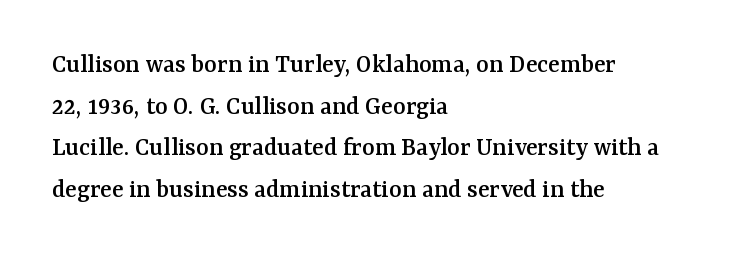
A typesetter would call this zero additional tracking. Line beginnings align vertically; line endings do not. The leading is moderate, giving the passage an even texture. No italicization has been applied; the sample stays upright. This rendering features lettering with no underline.
